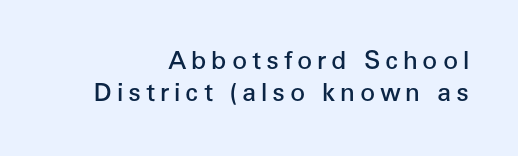
The strip under each line holds only bare page. The letters stand straight up with perfectly vertical stems. In terms of leading, this rendering sits right in the middle. The typesetting leans somewhat heavy: a semibold.
